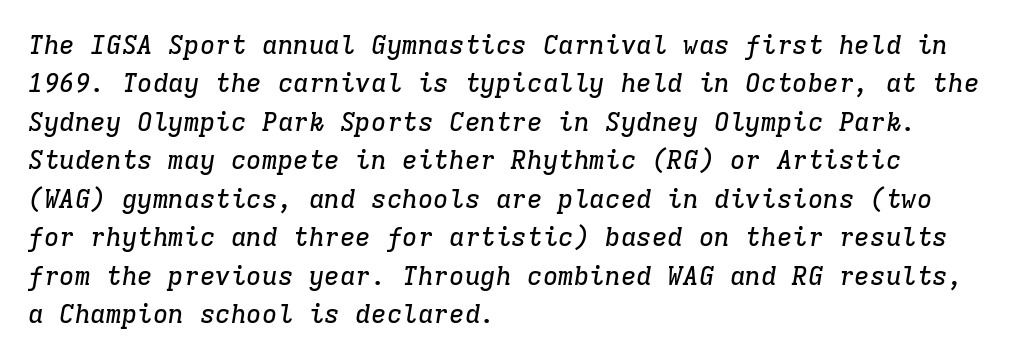
There's an unmistakable incline to the writing here. The paragraph has a hard left edge and a soft right edge. The line-height multiplier appears to be the usual default. The line texture is even and compact thanks to regular tracking. Honestly, there is no underline to notice here at all.
